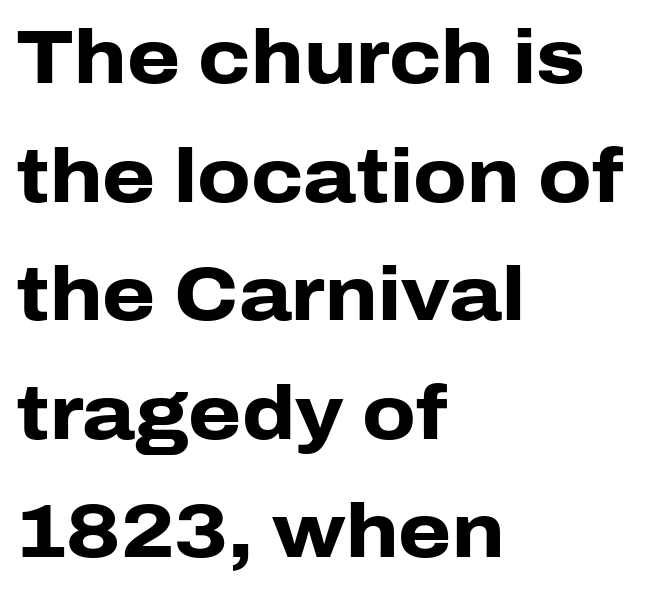
{"serif": "no", "italic": "no", "bold": "yes", "weight": "heavy", "width": "normal", "stroke_contrast": "low", "x_height": "medium", "monospaced": "no", "underline": "no", "align": "left", "line_spacing": "normal", "line_spacing_ratio": 1.56, "letter_spacing": "normal", "letter_spacing_em": 0.0, "glyph_px": 76}
